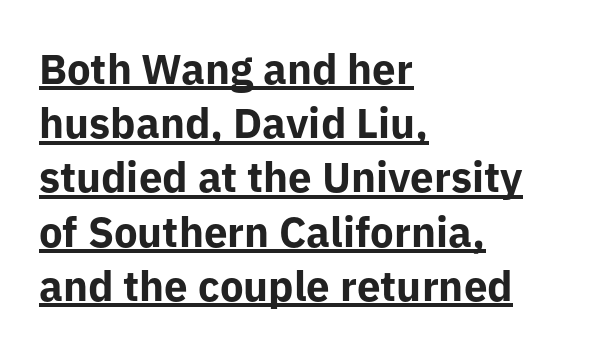
Q: Is the text bold? A: Yes.
Q: Is the text italic (slanted)? A: No, it is upright.
Q: Is the typeface a serif or a sans-serif typeface? A: Sans-serif.
Q: Is the text underlined? A: Yes.
Q: How is the paragraph aligned? A: Left-aligned.
Q: Is the spacing between letters normal or unusually wide? A: Normal.
Q: Is the spacing between lines tight, normal or loose? A: Normal.
Q: Width (condensed, normal, or wide)? A: Normal.
Q: Stroke contrast? A: Low.
Q: x-height? A: Medium.
Q: Monospaced? A: No.
